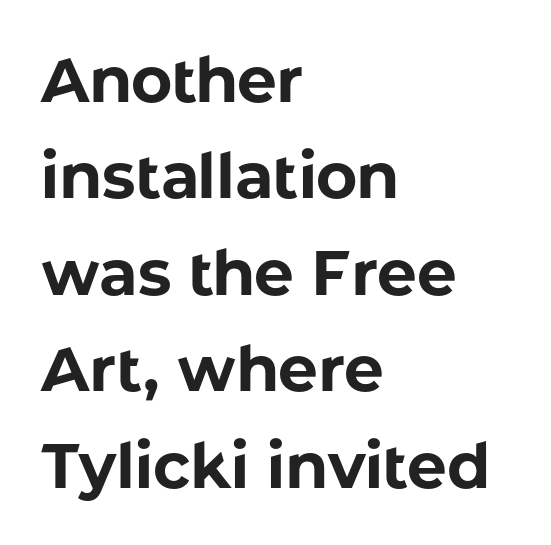
{"serif": "no", "italic": "no", "bold": "yes", "weight": "bold", "width": "normal", "stroke_contrast": "low", "x_height": "medium", "monospaced": "no", "underline": "no", "align": "left", "line_spacing": "normal", "line_spacing_ratio": 1.53, "letter_spacing": "normal", "letter_spacing_em": 0.0, "glyph_px": 63}
